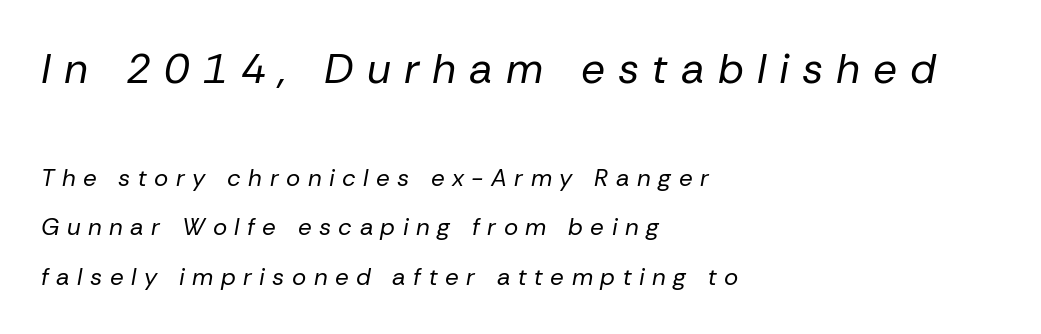
{"italic": "yes", "lean": "right", "slant_degrees": 10, "bold": "no", "weight": "regular", "width": "normal", "stroke_contrast": "low", "x_height": "medium", "monospaced": "no", "underline": "no", "align": "left", "line_spacing": "loose", "line_spacing_ratio": 2.07, "letter_spacing": "wide", "letter_spacing_em": 0.31, "larger_block": "first", "size_ratio": 1.75, "glyph_px": 42}
